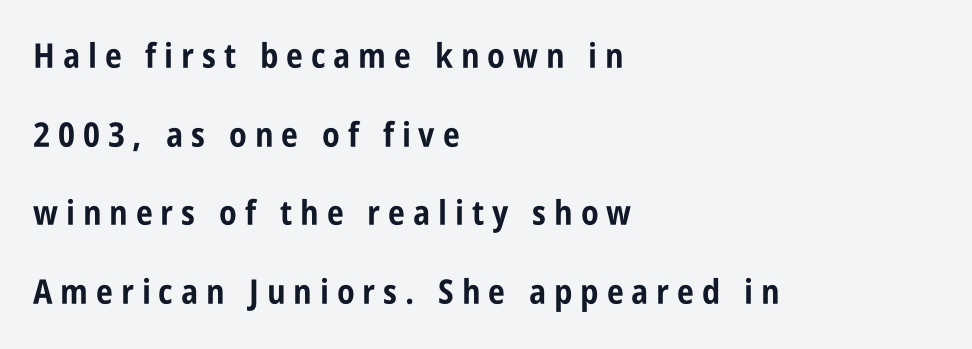
The paragraph shown leans on its left margin. The rendering inserts visible extra space after every character. The lettering holds an erect, upright posture throughout. Emphasis by weight is at full strength: bold. These lines are rendered in a variable-pitch font. Serifs: no, the terminals of the letterforms are clean.
